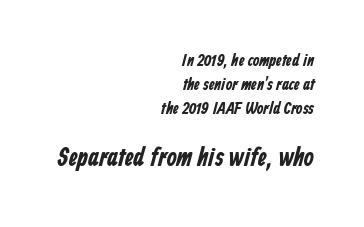
Q: Is the text bold? A: Yes.
Q: Is the text underlined? A: No.
Q: How is the paragraph aligned? A: Right-aligned.
Q: Is the spacing between letters normal or unusually wide? A: Normal.
Q: Is the spacing between lines tight, normal or loose? A: Normal.
Q: Which block of text is set in a larger size, the first (top) or the second (bottom)? A: The second (bottom) one.
